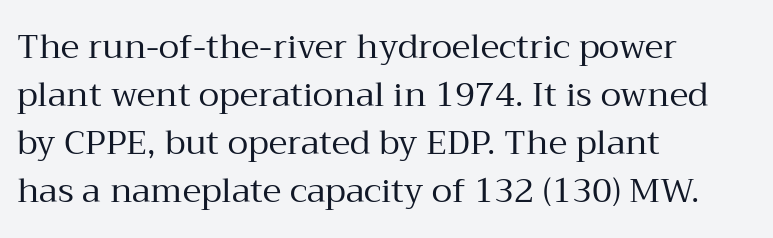
The image shows 34 px regular-weight serif type, upright; set left-aligned, normal line spacing (1.41x), normal letter spacing, not underlined; medium stroke contrast and a medium x-height.
